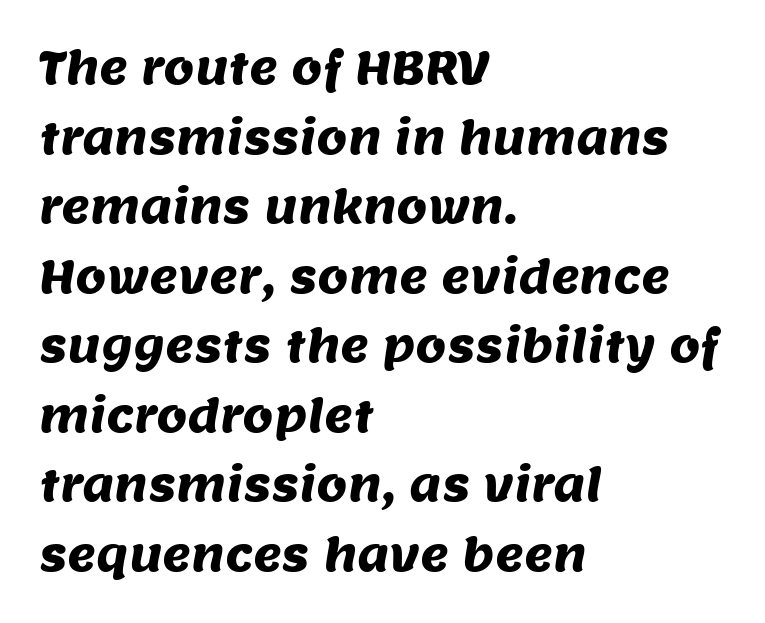
The image shows 44 px sans-serif type; set left-aligned, normal line spacing (1.58x), normal letter spacing, not underlined; medium stroke contrast and a large x-height.
